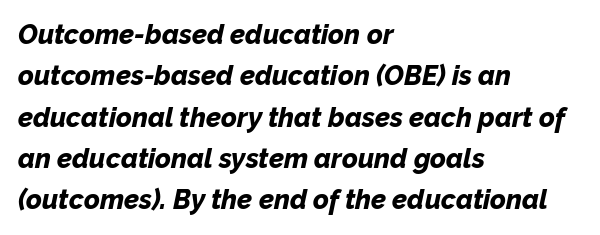
{"italic": "yes", "lean": "right", "slant_degrees": 12, "bold": "yes", "underline": "no", "align": "left", "line_spacing": "normal", "line_spacing_ratio": 1.53, "letter_spacing": "normal", "letter_spacing_em": 0.0, "glyph_px": 27}
